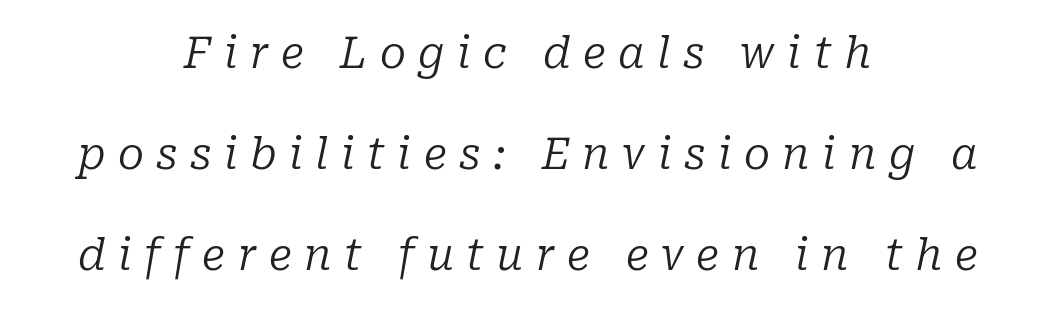
{"serif": "yes", "italic": "yes", "lean": "right", "slant_degrees": 10, "bold": "no", "weight": "regular", "width": "normal", "stroke_contrast": "low", "x_height": "medium", "monospaced": "no", "underline": "no", "align": "center", "line_spacing": "loose", "line_spacing_ratio": 2.35, "letter_spacing": "wide", "letter_spacing_em": 0.29, "glyph_px": 43}
